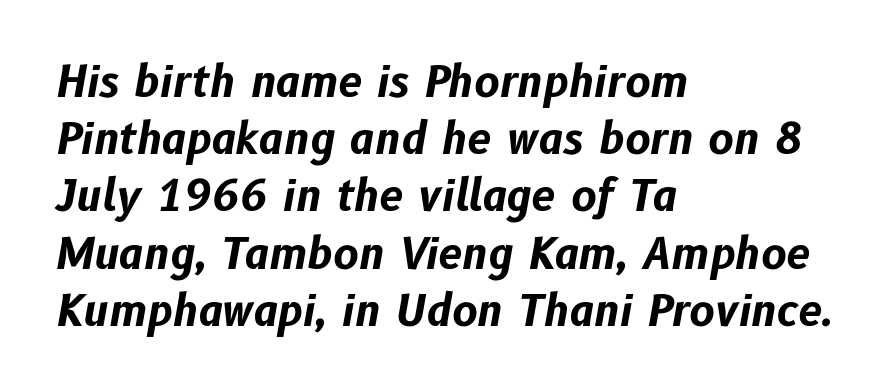
Q: Is the text bold? A: Yes.
Q: Is the text italic (slanted)? A: Yes, it leans right by about 10 degrees.
Q: Is the text underlined? A: No.
Q: How is the paragraph aligned? A: Left-aligned.
Q: Is the spacing between letters normal or unusually wide? A: Normal.
Q: Is the spacing between lines tight, normal or loose? A: Normal.
Q: Width (condensed, normal, or wide)? A: Normal.
Q: Stroke contrast? A: Low.
Q: x-height? A: Medium.
Q: Monospaced? A: No.
